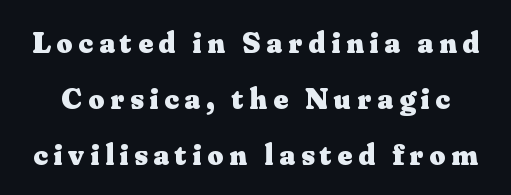
Typographic density is high because the face is bold. This sample uses an upright cut, with every glyph sitting square on the baseline. Bare-footed words on every line. Old-style or modern, the face here clearly has serifs.
